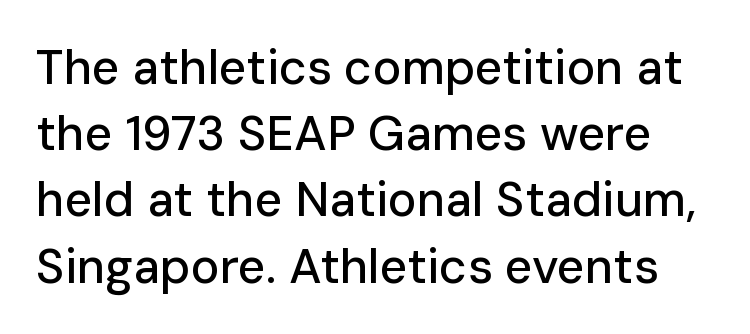
Q: Is the text italic (slanted)? A: No, it is upright.
Q: Is the typeface a serif or a sans-serif typeface? A: Sans-serif.
Q: Is the text underlined? A: No.
Q: Is the spacing between letters normal or unusually wide? A: Normal.
Q: Is the spacing between lines tight, normal or loose? A: Normal.
Q: Width (condensed, normal, or wide)? A: Normal.
Q: Stroke contrast? A: Low.
Q: x-height? A: Medium.
Q: Monospaced? A: No.
